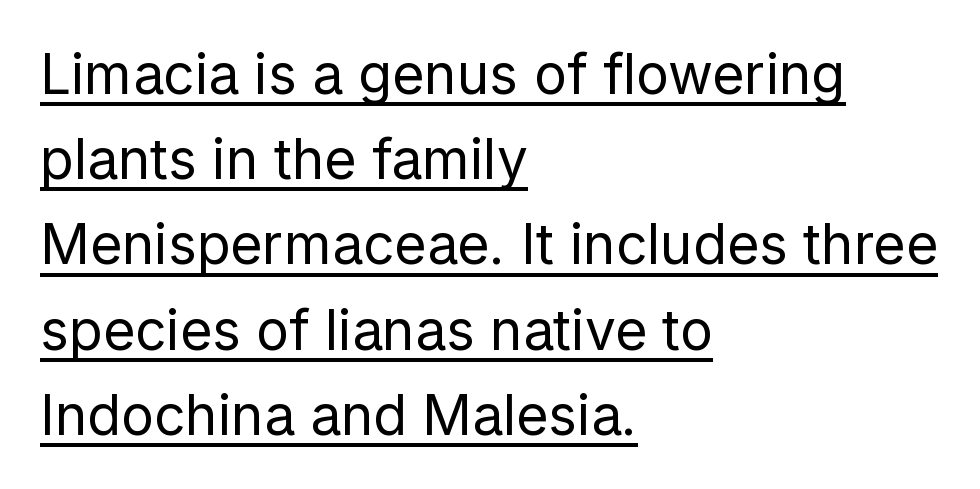
The image shows 55 px regular-weight sans-serif type, upright; set left-aligned, normal line spacing (1.55x), normal letter spacing, underlined; low stroke contrast and a medium x-height.
